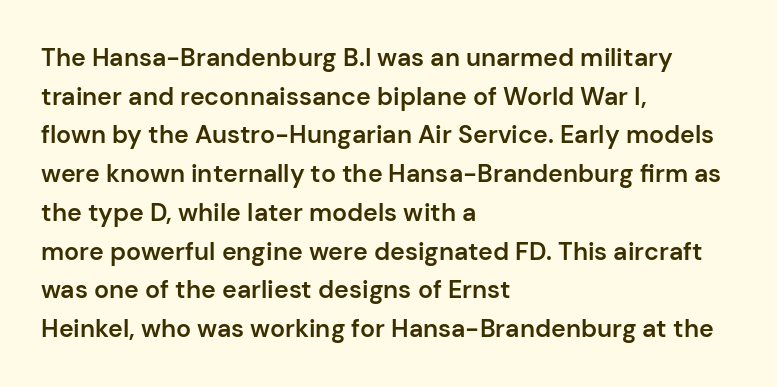
{"italic": "no", "bold": "semi", "underline": "no", "align": "left", "line_spacing": "normal", "line_spacing_ratio": 1.55, "letter_spacing": "normal", "letter_spacing_em": 0.0, "glyph_px": 25}
